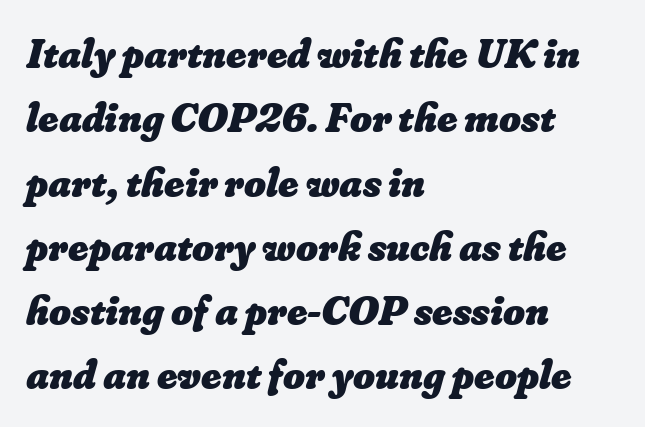
The image shows 42 px heavy type; set left-aligned, normal line spacing (1.53x), normal letter spacing, not underlined; low stroke contrast and a small x-height.
